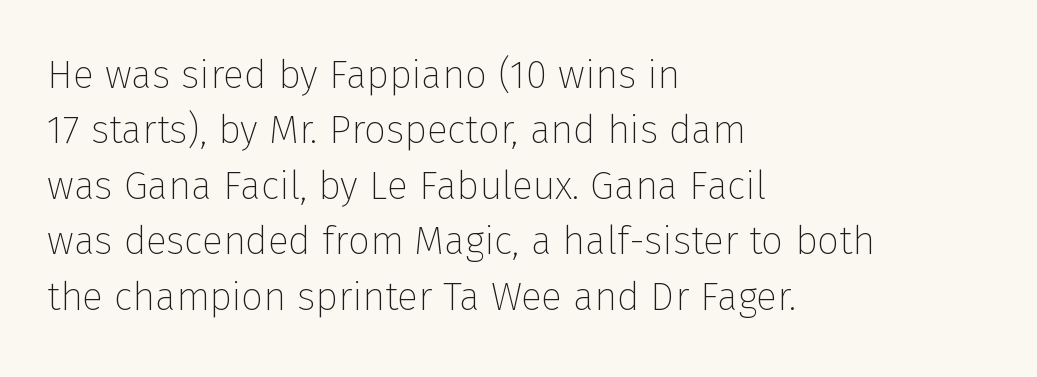
Q: Is the text bold? A: No.
Q: Is the text italic (slanted)? A: No, it is upright.
Q: Is the typeface a serif or a sans-serif typeface? A: Sans-serif.
Q: Is the text underlined? A: No.
Q: How is the paragraph aligned? A: Left-aligned.
Q: Is the spacing between letters normal or unusually wide? A: Normal.
Q: Is the spacing between lines tight, normal or loose? A: Normal.
Q: Width (condensed, normal, or wide)? A: Normal.
Q: Stroke contrast? A: Low.
Q: x-height? A: Medium.
Q: Monospaced? A: No.
